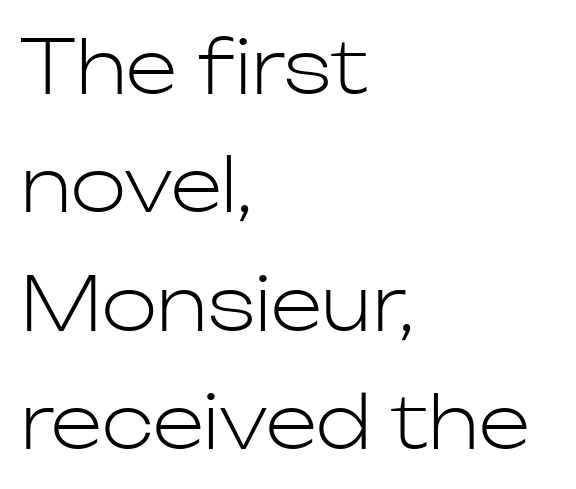
Q: Is the text bold? A: No.
Q: Is the text italic (slanted)? A: No, it is upright.
Q: Is the typeface a serif or a sans-serif typeface? A: Sans-serif.
Q: Is the text underlined? A: No.
Q: How is the paragraph aligned? A: Left-aligned.
Q: Is the spacing between letters normal or unusually wide? A: Normal.
Q: Is the spacing between lines tight, normal or loose? A: Normal.
Q: Width (condensed, normal, or wide)? A: Normal.
Q: Stroke contrast? A: Low.
Q: x-height? A: Medium.
Q: Monospaced? A: No.
